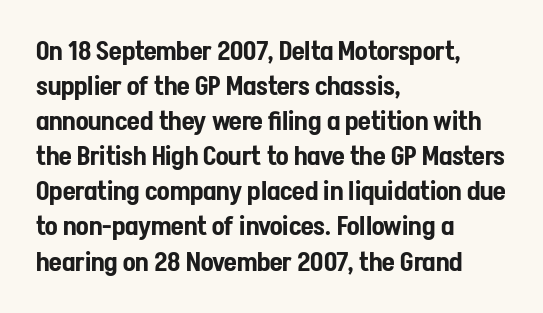
The image shows 26 px text type, upright; set left-aligned, normal line spacing (1.35x), normal letter spacing, not underlined.
